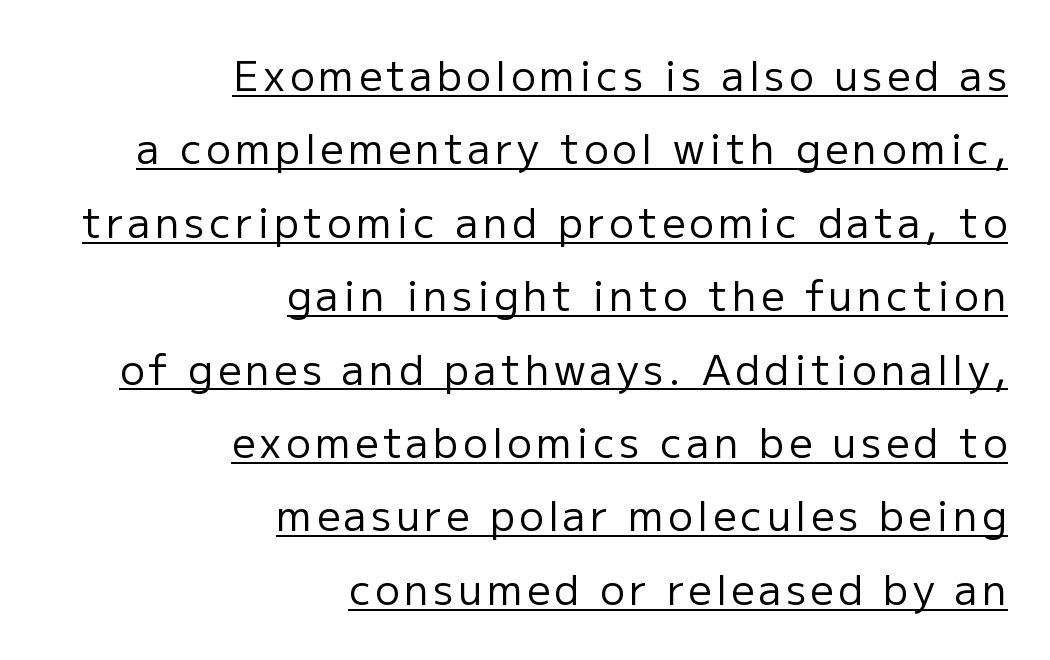
{"serif": "no", "italic": "no", "bold": "no", "weight": "regular", "width": "normal", "stroke_contrast": "low", "x_height": "medium", "monospaced": "no", "underline": "yes", "align": "right", "line_spacing_ratio": 1.79, "glyph_px": 41}
